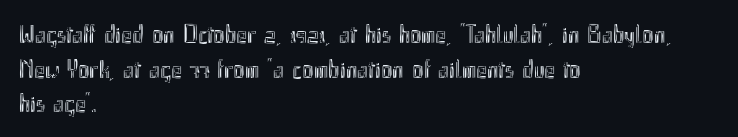
Q: Is the text italic (slanted)? A: No, it is upright.
Q: Is the text underlined? A: No.
Q: How is the paragraph aligned? A: Left-aligned.
Q: Is the spacing between letters normal or unusually wide? A: Normal.
Q: Is the spacing between lines tight, normal or loose? A: Normal.
